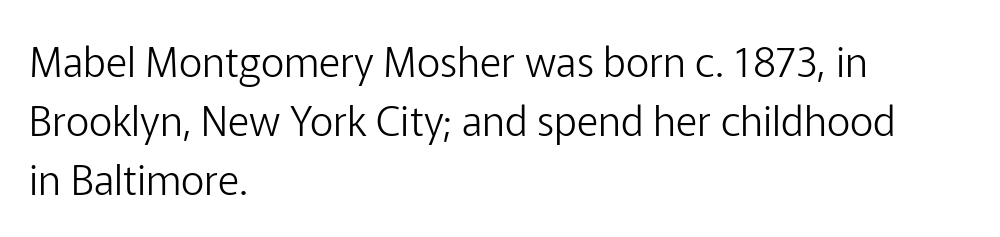
The image shows 41 px light sans-serif type, upright; set left-aligned, normal line spacing (1.44x), normal letter spacing, not underlined; low stroke contrast and a medium x-height.
